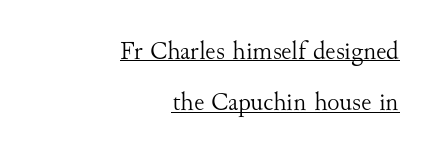
A rule runs beneath these lines of type. Stroke thickness stays within the range of a standard reading face or lighter. Quick note: interline space is abundant. Compared with typical body copy, the letter spacing here is the same. Quick note: not italic, upright. A flush-right, rag-left setting is used for this passage.
